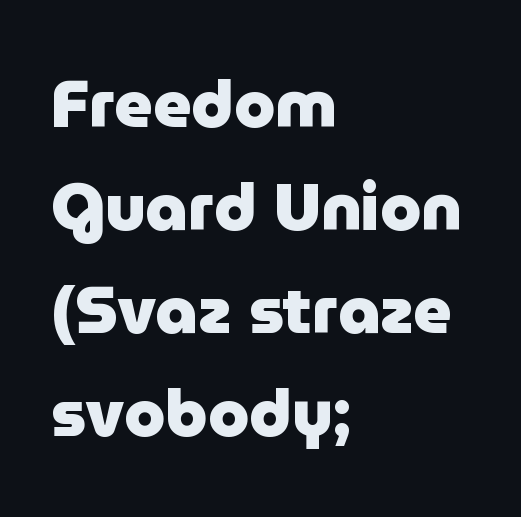
The image shows 66 px heavy sans-serif type, upright; set left-aligned, normal line spacing (1.56x), normal letter spacing, not underlined; low stroke contrast and a medium x-height.
